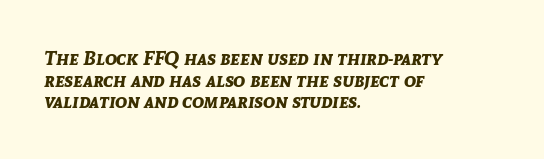
Q: Is the text bold? A: Yes.
Q: Is the text italic (slanted)? A: Yes, it leans right by about 8 degrees.
Q: Is the text underlined? A: No.
Q: How is the paragraph aligned? A: Left-aligned.
Q: Is the spacing between letters normal or unusually wide? A: Normal.
Q: Is the spacing between lines tight, normal or loose? A: Tight.
